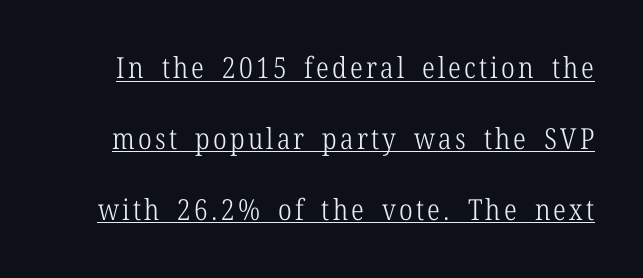
The image shows 29 px light, condensed serif type, upright; set loose line spacing (2.44x), underlined; low stroke contrast and a medium x-height.
